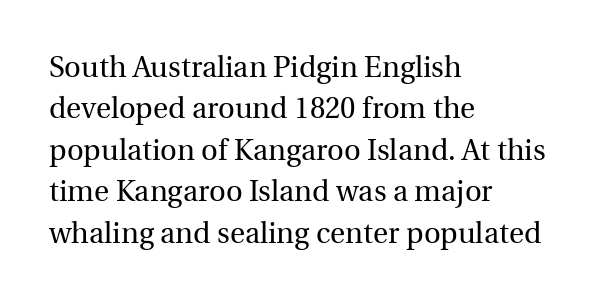
To sum up the face: it has serifs. Posture: upright roman. Varying glyph widths throughout — classic text-font behaviour. The rendering keeps characters at their native spacing. Is the stroke heavy? The answer is a plain regular-or-lighter. Leftover space on each line is placed entirely after the last word.
